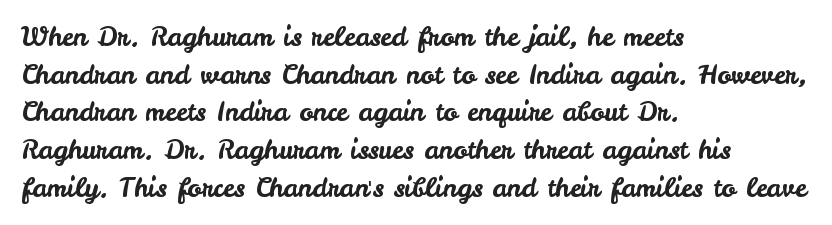
{"underline": "no", "align": "left", "line_spacing": "normal", "line_spacing_ratio": 1.45, "letter_spacing": "normal", "letter_spacing_em": 0.0, "glyph_px": 26}
